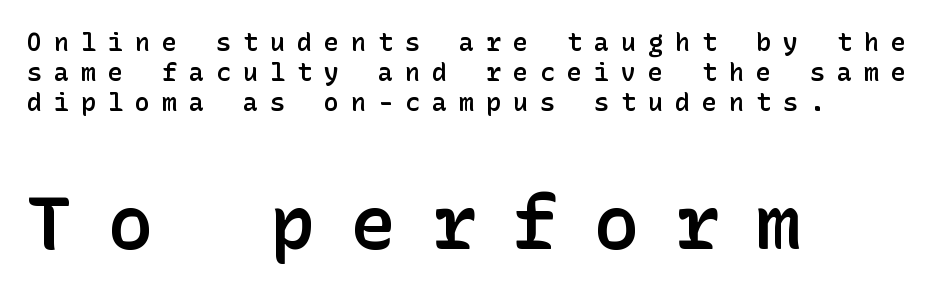
Q: Is the text bold? A: Semi-bold.
Q: Is the text italic (slanted)? A: No, it is upright.
Q: Is the typeface a serif or a sans-serif typeface? A: Sans-serif.
Q: Is the text underlined? A: No.
Q: How is the paragraph aligned? A: Left-aligned.
Q: Is the spacing between letters normal or unusually wide? A: Unusually wide.
Q: Which block of text is set in a larger size, the first (top) or the second (bottom)? A: The second (bottom) one.
Q: Width (condensed, normal, or wide)? A: Normal.
Q: Stroke contrast? A: Low.
Q: x-height? A: Medium.
